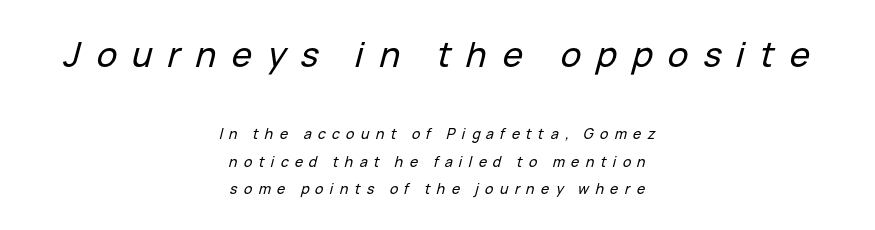
Q: Is the text italic (slanted)? A: Yes, it leans right by about 15 degrees.
Q: Is the text underlined? A: No.
Q: How is the paragraph aligned? A: Centered.
Q: Is the spacing between letters normal or unusually wide? A: Unusually wide.
Q: Is the spacing between lines tight, normal or loose? A: Loose.
Q: Which block of text is set in a larger size, the first (top) or the second (bottom)? A: The first (top) one.
Q: Width (condensed, normal, or wide)? A: Normal.
Q: Stroke contrast? A: Low.
Q: x-height? A: Medium.
Q: Monospaced? A: No.
